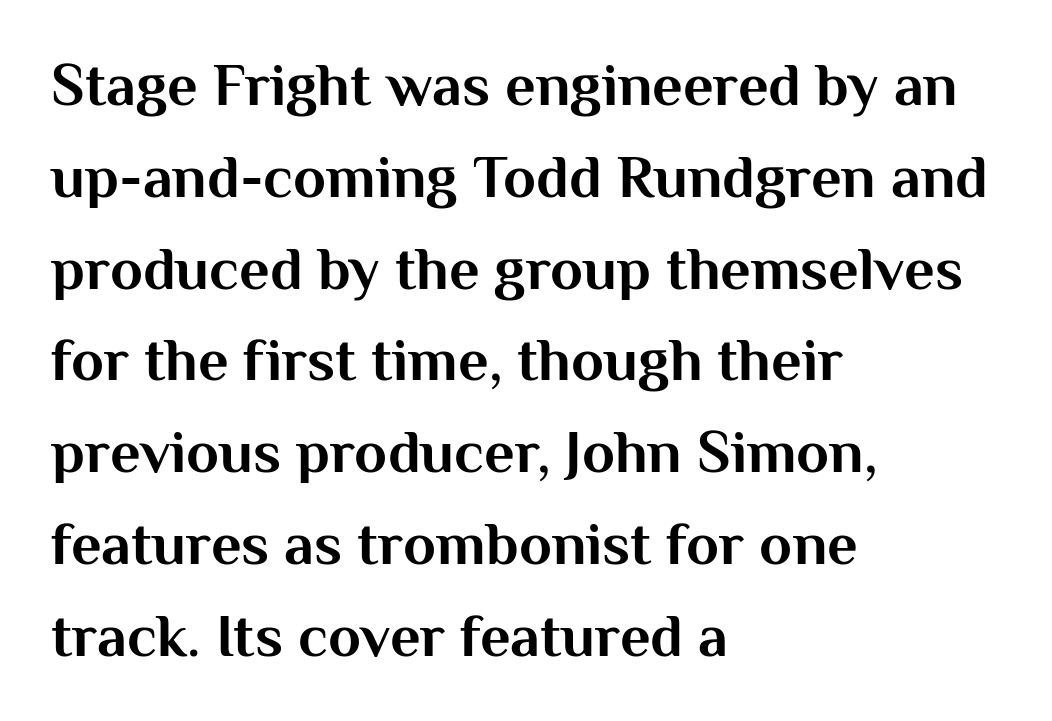
The image shows 60 px bold sans-serif type, upright; set left-aligned, normal line spacing (1.53x), normal letter spacing, not underlined; medium stroke contrast and a medium x-height.
